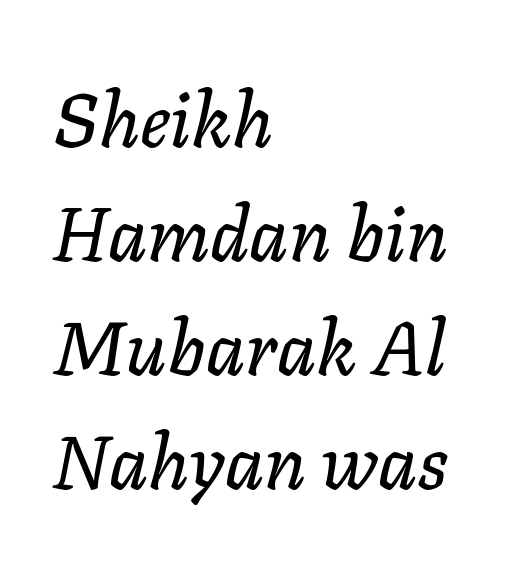
Q: Is the text italic (slanted)? A: Yes, it leans right by about 11 degrees.
Q: Is the text underlined? A: No.
Q: How is the paragraph aligned? A: Left-aligned.
Q: Is the spacing between letters normal or unusually wide? A: Normal.
Q: Is the spacing between lines tight, normal or loose? A: Normal.
Q: Width (condensed, normal, or wide)? A: Normal.
Q: Stroke contrast? A: Low.
Q: x-height? A: Medium.
Q: Monospaced? A: No.
